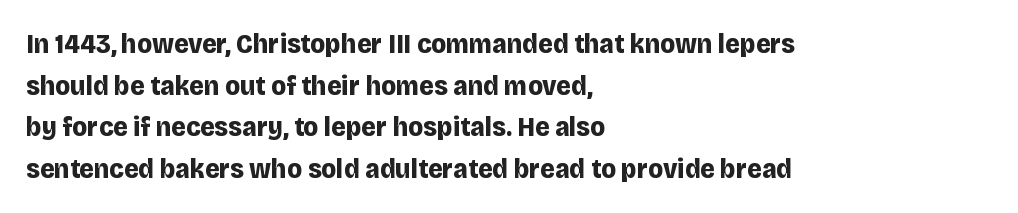
The image shows 28 px bold sans-serif type, upright; set left-aligned, normal line spacing (1.49x), normal letter spacing, not underlined; low stroke contrast and a large x-height.
